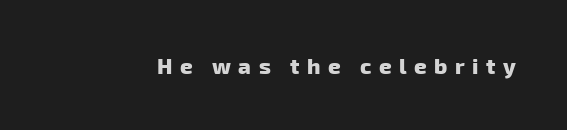
The image shows 22 px bold type; set unusually wide letter spacing (+0.34 em), not underlined.
